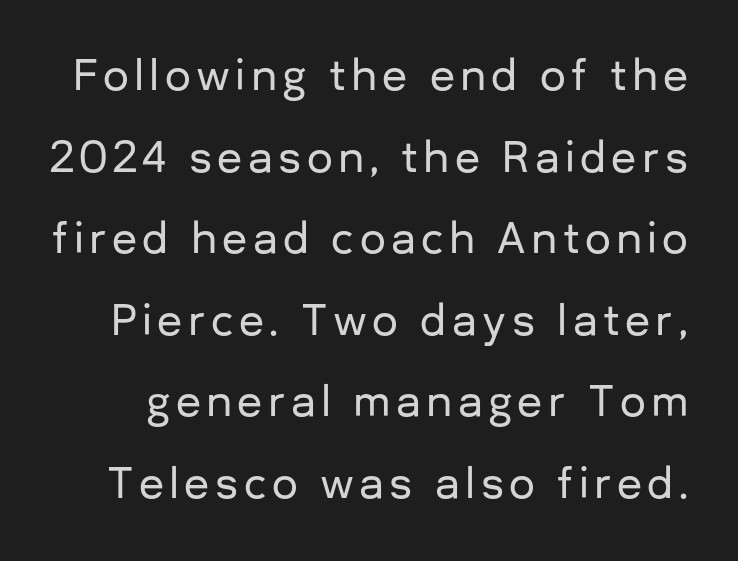
A roman cut, with each character standing at attention. This sample has the flowing, uneven cadence of proportional lettering. Check under the words: just untouched page. Type style note: lacks serifs. This block would shrink considerably if given ordinary leading; it's expanded now.
